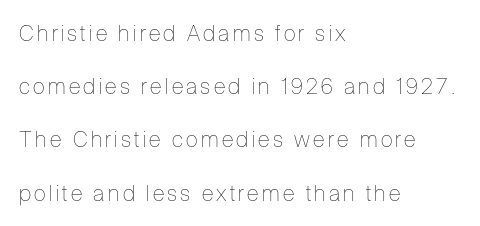
Q: Is the text bold? A: No.
Q: Is the text italic (slanted)? A: No, it is upright.
Q: Is the text underlined? A: No.
Q: How is the paragraph aligned? A: Left-aligned.
Q: Is the spacing between lines tight, normal or loose? A: Loose.
